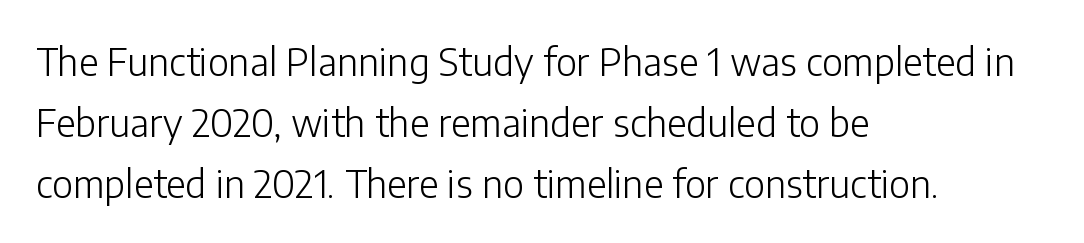
{"serif": "no", "italic": "no", "bold": "no", "weight": "light", "width": "normal", "stroke_contrast": "low", "x_height": "medium", "monospaced": "no", "underline": "no", "align": "left", "line_spacing": "normal", "line_spacing_ratio": 1.6, "letter_spacing": "normal", "letter_spacing_em": 0.0, "glyph_px": 38}
